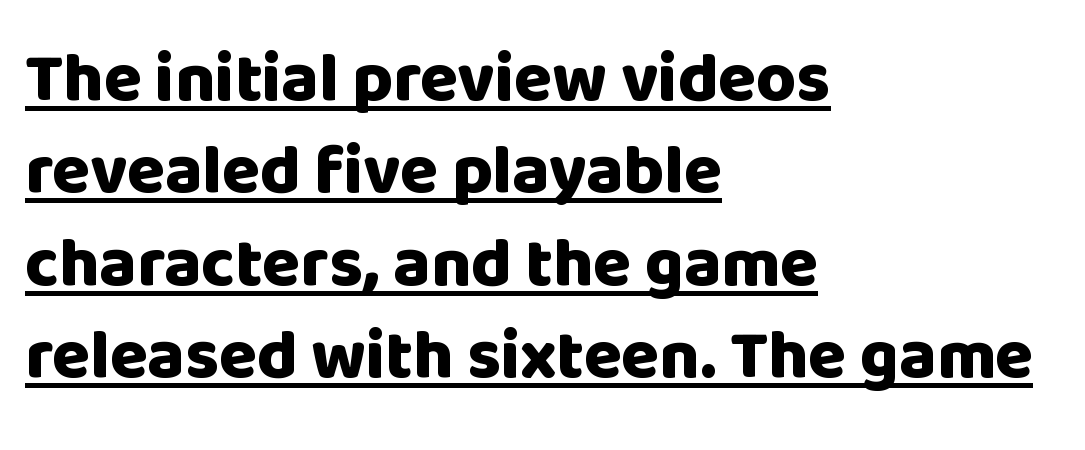
Quick note: not italic, upright. Spacing verdict: proportional, widths tailored to each character. Regarding leading, the lines here are spaced in the standard way. Honestly, the underline is the first thing you notice here. These lines keep a tight, regular rhythm from letter to letter. Pretty heavy lettering here — definitely bold.
